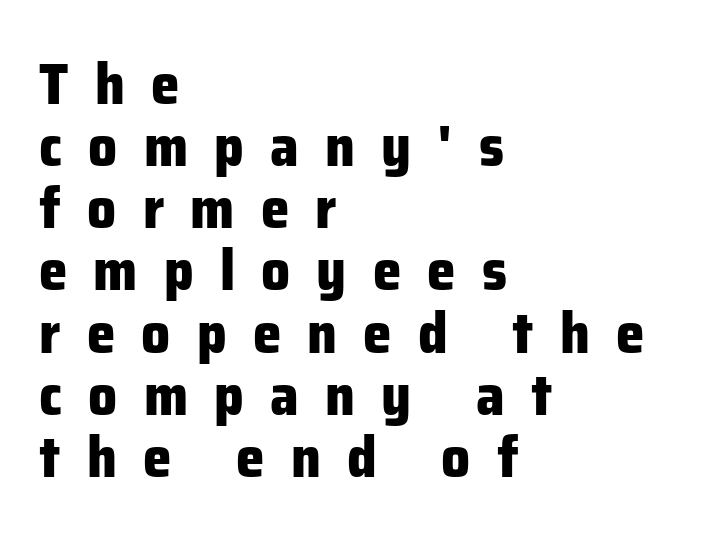
The image shows 57 px heavy sans-serif type, upright; set left-aligned, tight line spacing (1.09x), unusually wide letter spacing (+0.46 em), not underlined; low stroke contrast and a medium x-height.
